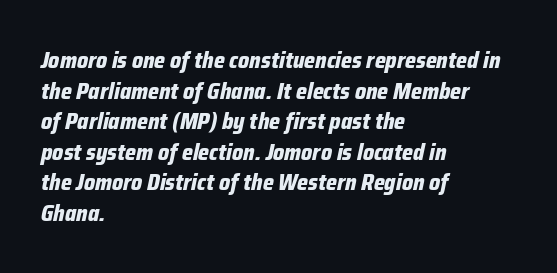
Q: Is the text bold? A: Yes.
Q: Is the text italic (slanted)? A: Yes, it leans right by about 12 degrees.
Q: Is the text underlined? A: No.
Q: How is the paragraph aligned? A: Left-aligned.
Q: Is the spacing between letters normal or unusually wide? A: Normal.
Q: Is the spacing between lines tight, normal or loose? A: Normal.
